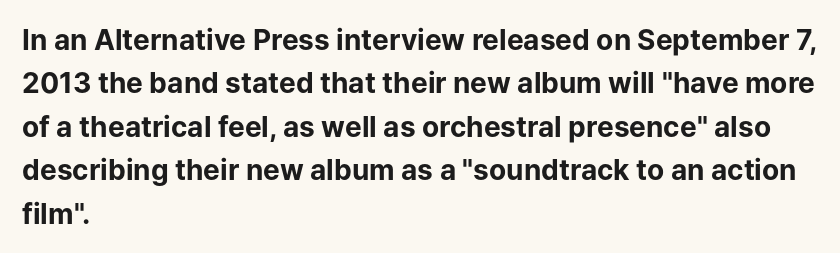
{"serif": "no", "italic": "no", "bold": "yes", "weight": "bold", "width": "normal", "stroke_contrast": "low", "x_height": "medium", "monospaced": "no", "underline": "no", "align": "left", "line_spacing": "normal", "line_spacing_ratio": 1.55, "letter_spacing": "normal", "letter_spacing_em": 0.0, "glyph_px": 28}
